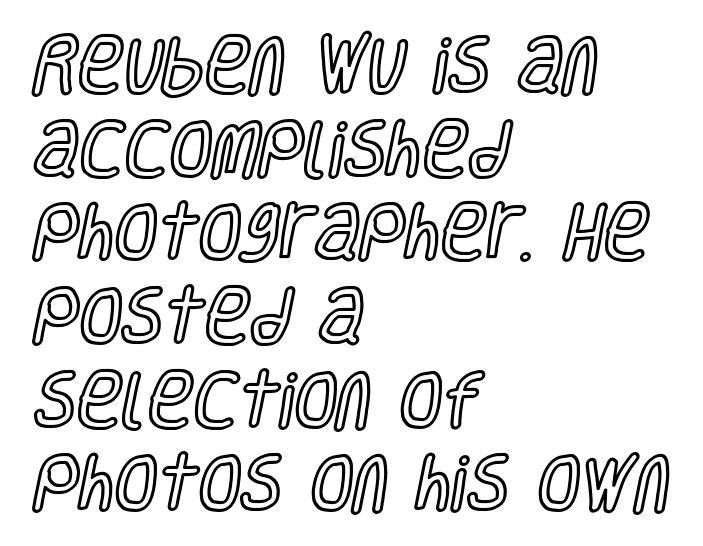
The image shows 62 px condensed type; set left-aligned, normal line spacing (1.35x), normal letter spacing, not underlined; a large x-height.
